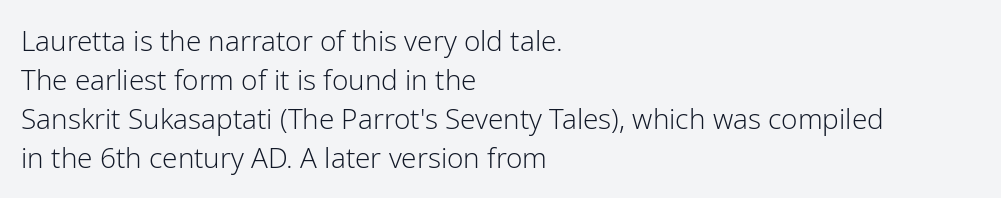
The image shows 28 px light sans-serif type, upright; set left-aligned, normal line spacing (1.39x), normal letter spacing, not underlined; low stroke contrast and a medium x-height.
